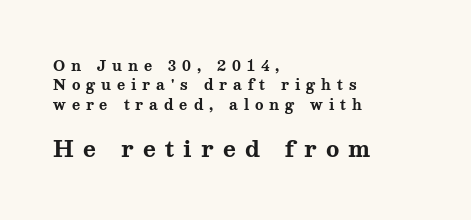
Size hierarchy here favors the trailing block over the leading one. Look at the tracking — it's clearly loosened, letters drifting apart. Check under the words: just untouched page. Regarding leading, the lines here are spaced in the standard way. A student would call this left alignment; a typographer would say flush left, rag right.
